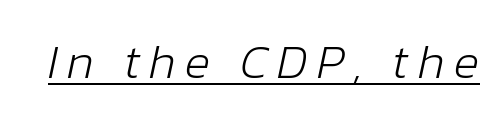
The image shows 48 px light type, italic (leaning right); set underlined; low stroke contrast and a medium x-height.
